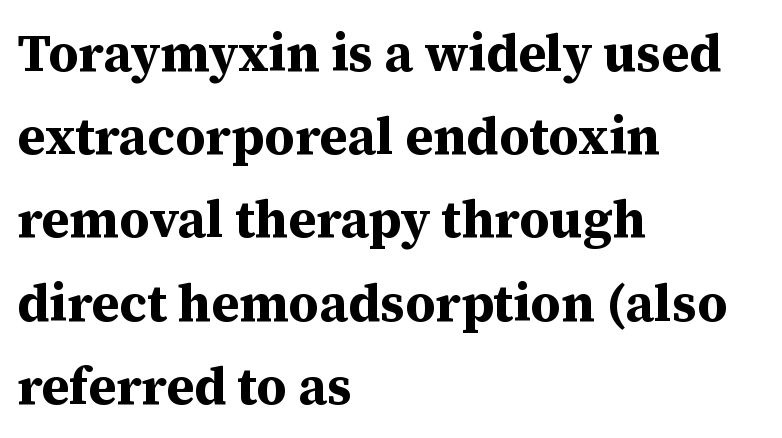
{"serif": "yes", "italic": "no", "bold": "yes", "weight": "bold", "width": "normal", "stroke_contrast": "medium", "x_height": "medium", "monospaced": "no", "underline": "no", "align": "left", "line_spacing": "normal", "line_spacing_ratio": 1.6, "letter_spacing": "normal", "letter_spacing_em": 0.0, "glyph_px": 52}
